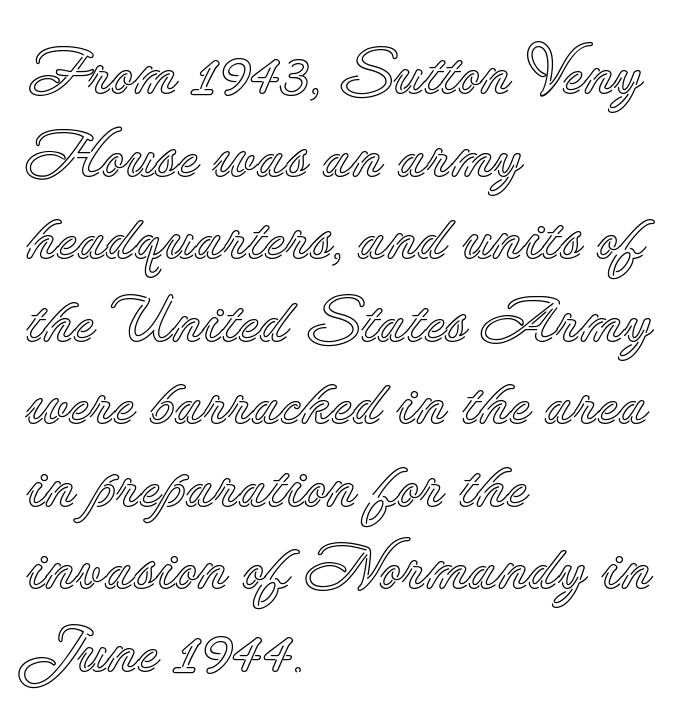
This sample uses plain, unmodified letter spacing. The face used here is proportionally spaced, like ordinary book or web type. Quick note: underline off. If you measured baseline to baseline, you'd find a middling distance.
